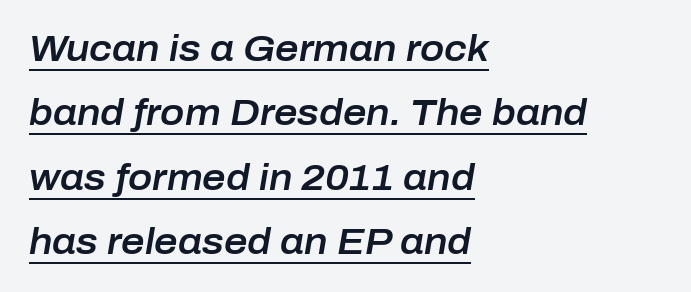
The image shows 36 px text type, italic (leaning right); set left-aligned, line spacing 1.79x, normal letter spacing, underlined; low stroke contrast and a medium x-height.
